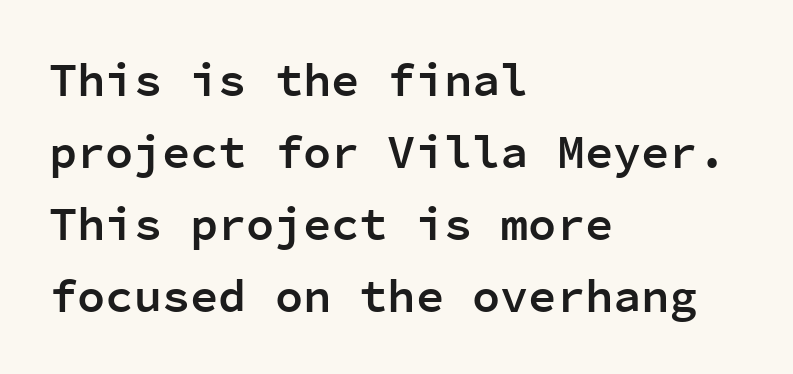
Tracking here is standard; glyphs follow each other at the usual distance. This is roman type, the default non-slanted kind. Fixed-width glyphs throughout — classic coding-font behaviour. The passage shown is typeset with a sans-serif family. These lines carry some extra weight — a demibold, not a full bold.
